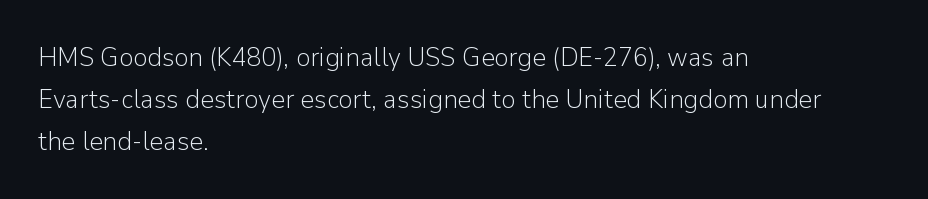
{"italic": "no", "bold": "no", "underline": "no", "align": "left", "line_spacing": "normal", "line_spacing_ratio": 1.56, "letter_spacing": "normal", "letter_spacing_em": 0.0, "glyph_px": 27}
